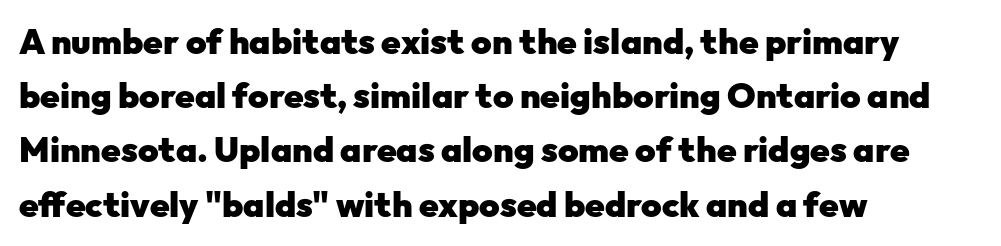
{"serif": "no", "italic": "no", "bold": "yes", "weight": "heavy", "width": "normal", "stroke_contrast": "low", "x_height": "medium", "monospaced": "no", "underline": "no", "align": "left", "line_spacing": "normal", "line_spacing_ratio": 1.55, "letter_spacing": "normal", "letter_spacing_em": 0.0, "glyph_px": 35}
